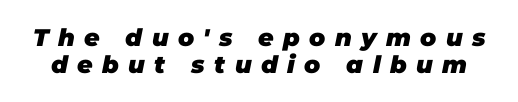
The image shows 24 px bold type, italic (leaning right); set tight line spacing (1.11x), unusually wide letter spacing (+0.39 em), not underlined.
